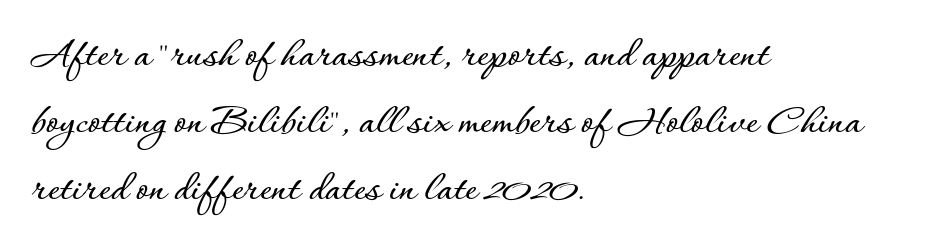
Compared with a centered layout, this one pins lines to the left instead. Any mark beneath the type? The region is blank. Honestly, the row spacing looks completely unremarkable. No extra tracking has been applied to these lines. You could not count columns in this text — the font is proportionally spaced.
